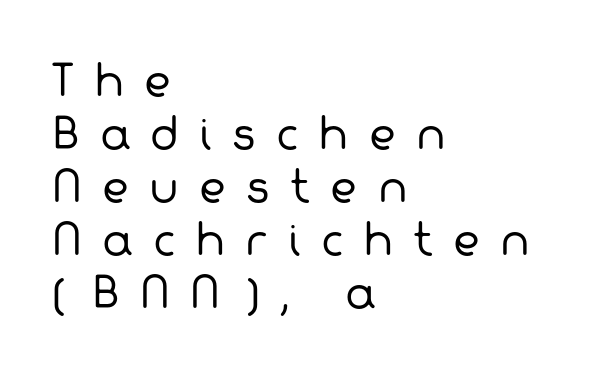
The image shows 42 px regular-weight sans-serif type; set left-aligned, normal line spacing (1.26x), unusually wide letter spacing (+0.48 em), not underlined; low stroke contrast and a medium x-height.
